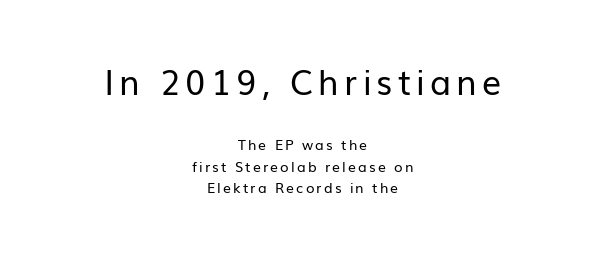
The typeface has the unassuming heft of standard copy or less. Note: larger setting up top, smaller setting below. The lines are quadded center. Here the designer chose a conventional face with non-uniform glyph widths. These lines sit exactly where default settings would place them.
